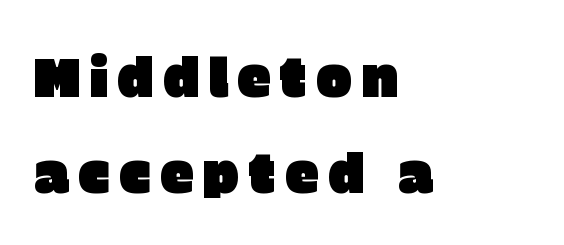
The image shows 55 px sans-serif type, upright; set left-aligned, line spacing 1.74x, not underlined; low stroke contrast and a large x-height.
